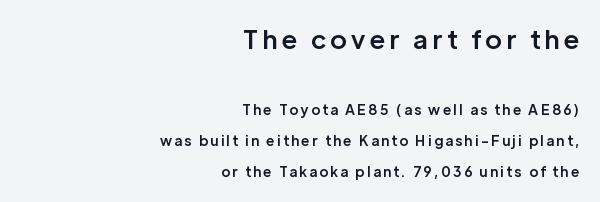
The image shows 26 px text type, upright; set right-aligned, loose line spacing (2.22x), not underlined; the first (top) block is 1.86x larger.
